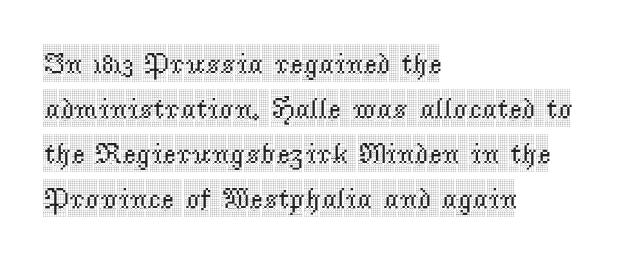
The image shows 29 px condensed serif type, upright; set left-aligned, normal line spacing (1.55x), normal letter spacing, not underlined; a large x-height.
